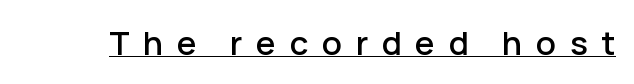
The rendering uses the underline text-decoration. Looks like regular typesetting: each glyph gets only the width it needs. Ordinary non-slanted type is in use. Check where the strokes stop: nothing finishes them off — pure sans.
